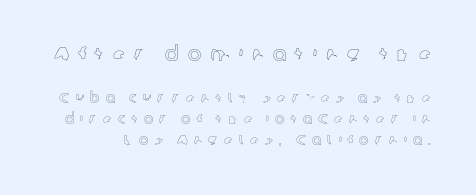
Q: Is the text italic (slanted)? A: No, it is upright.
Q: Is the text underlined? A: No.
Q: Is the spacing between letters normal or unusually wide? A: Unusually wide.
Q: Is the spacing between lines tight, normal or loose? A: Normal.
Q: Which block of text is set in a larger size, the first (top) or the second (bottom)? A: The first (top) one.
